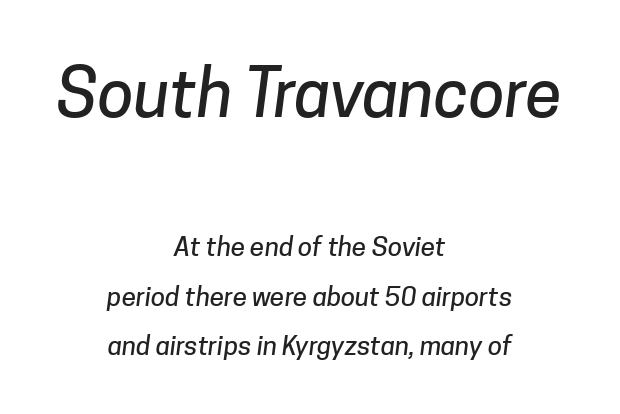
The image shows 66 px sans-serif type; set centered, loose line spacing (1.91x), normal letter spacing, not underlined; the first (top) block is 2.54x larger; low stroke contrast and a medium x-height.
